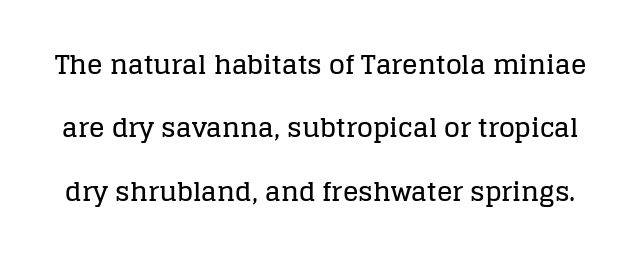
Regarding leading, the lines here are spaced well apart. Glance below the letters and you will spot only blank space. Tall strokes in this sample are plumb rather than angled. In terms of letterspacing, this is plain default setting.
